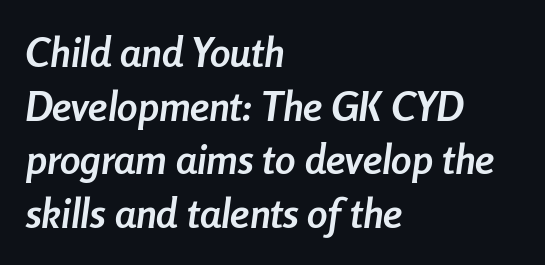
Q: Is the text bold? A: Yes.
Q: Is the text italic (slanted)? A: Yes, it leans right by about 8 degrees.
Q: Is the text underlined? A: No.
Q: How is the paragraph aligned? A: Left-aligned.
Q: Is the spacing between letters normal or unusually wide? A: Normal.
Q: Is the spacing between lines tight, normal or loose? A: Normal.
Q: Width (condensed, normal, or wide)? A: Condensed.
Q: Stroke contrast? A: Low.
Q: x-height? A: Medium.
Q: Monospaced? A: No.
